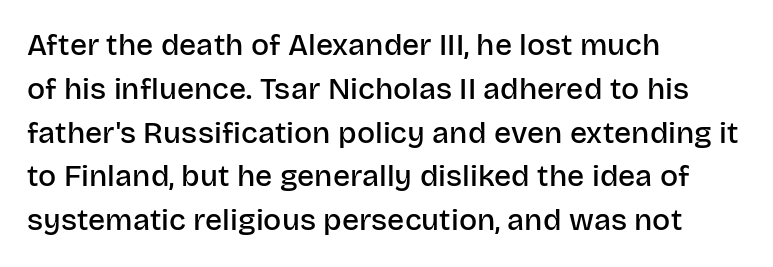
Q: Is the text bold? A: Semi-bold.
Q: Is the text italic (slanted)? A: No, it is upright.
Q: Is the typeface a serif or a sans-serif typeface? A: Sans-serif.
Q: Is the text underlined? A: No.
Q: How is the paragraph aligned? A: Left-aligned.
Q: Is the spacing between letters normal or unusually wide? A: Normal.
Q: Is the spacing between lines tight, normal or loose? A: Normal.
Q: Width (condensed, normal, or wide)? A: Normal.
Q: Stroke contrast? A: Low.
Q: x-height? A: Large.
Q: Monospaced? A: No.
